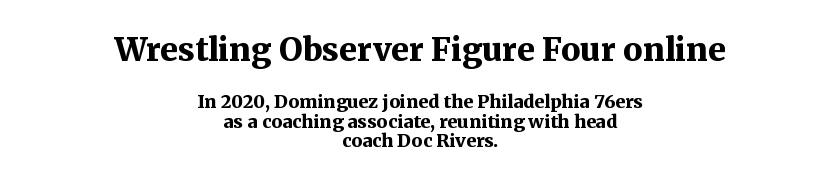
Q: Is the text bold? A: Yes.
Q: Is the text italic (slanted)? A: No, it is upright.
Q: Is the typeface a serif or a sans-serif typeface? A: Serif.
Q: Is the text underlined? A: No.
Q: How is the paragraph aligned? A: Centered.
Q: Is the spacing between letters normal or unusually wide? A: Normal.
Q: Is the spacing between lines tight, normal or loose? A: Tight.
Q: Which block of text is set in a larger size, the first (top) or the second (bottom)? A: The first (top) one.
Q: Width (condensed, normal, or wide)? A: Normal.
Q: Stroke contrast? A: Medium.
Q: x-height? A: Medium.
Q: Monospaced? A: No.
